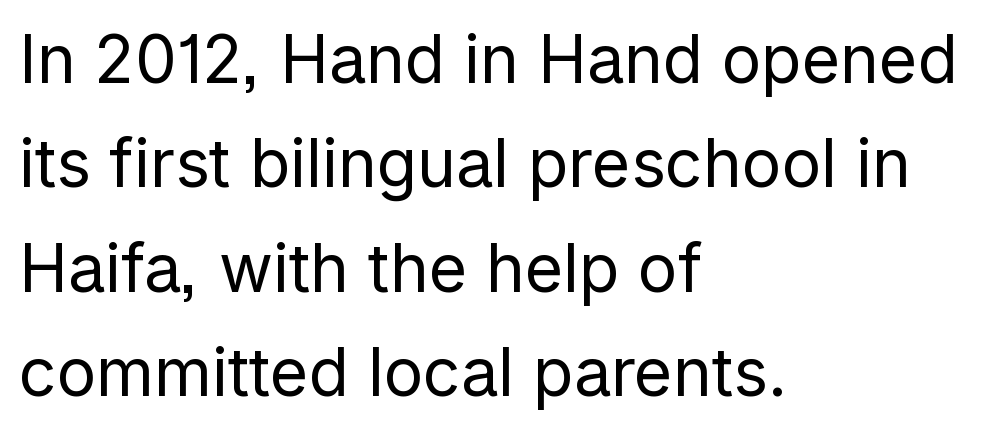
The image shows 66 px regular-weight sans-serif type, upright; set left-aligned, normal line spacing (1.58x), normal letter spacing, not underlined; low stroke contrast and a medium x-height.
